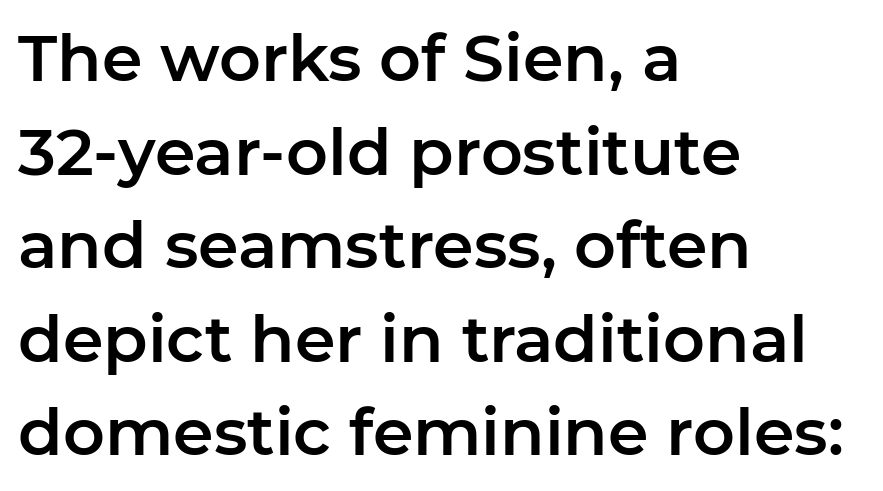
The image shows 65 px sans-serif type, upright; set left-aligned, normal line spacing (1.44x), normal letter spacing, not underlined; low stroke contrast and a medium x-height.
